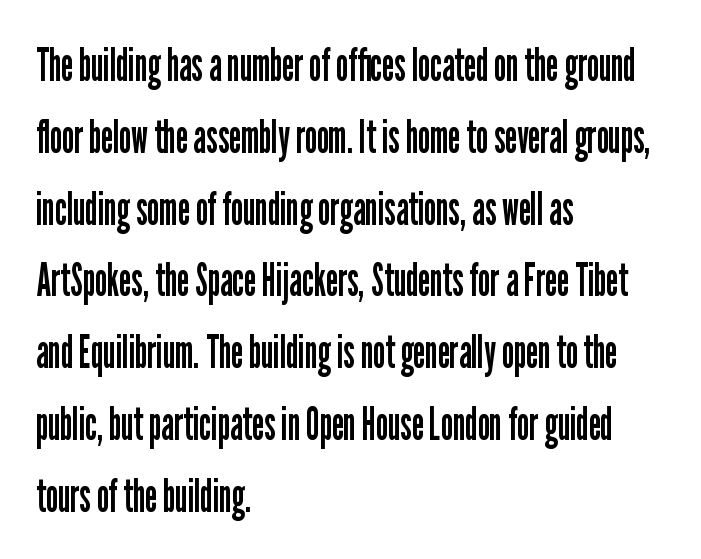
{"serif": "no", "italic": "no", "bold": "no", "weight": "regular", "width": "condensed", "stroke_contrast": "low", "x_height": "medium", "monospaced": "no", "underline": "no", "align": "left", "line_spacing": "normal", "line_spacing_ratio": 1.56, "letter_spacing": "normal", "letter_spacing_em": 0.0, "glyph_px": 46}
